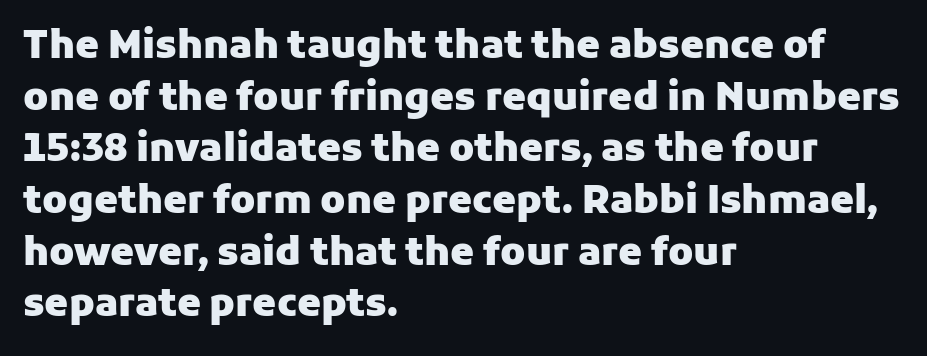
Q: Is the text bold? A: Yes.
Q: Is the text italic (slanted)? A: No, it is upright.
Q: Is the typeface a serif or a sans-serif typeface? A: Sans-serif.
Q: Is the text underlined? A: No.
Q: How is the paragraph aligned? A: Left-aligned.
Q: Is the spacing between letters normal or unusually wide? A: Normal.
Q: Is the spacing between lines tight, normal or loose? A: Normal.
Q: Width (condensed, normal, or wide)? A: Normal.
Q: Stroke contrast? A: Low.
Q: x-height? A: Medium.
Q: Monospaced? A: No.
